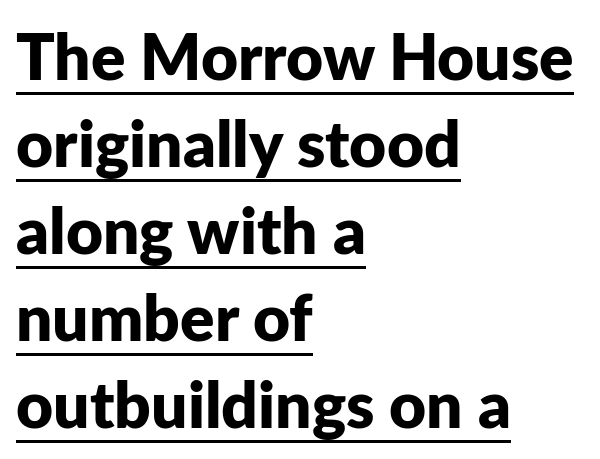
The image shows 64 px bold sans-serif type, upright; set left-aligned, normal line spacing (1.36x), normal letter spacing, underlined; low stroke contrast and a medium x-height.
